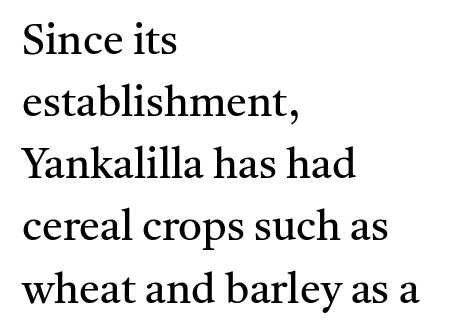
{"serif": "yes", "italic": "no", "bold": "no", "weight": "regular", "width": "normal", "stroke_contrast": "medium", "x_height": "medium", "monospaced": "no", "underline": "no", "align": "left", "line_spacing": "normal", "line_spacing_ratio": 1.48, "letter_spacing": "normal", "letter_spacing_em": 0.0, "glyph_px": 42}
